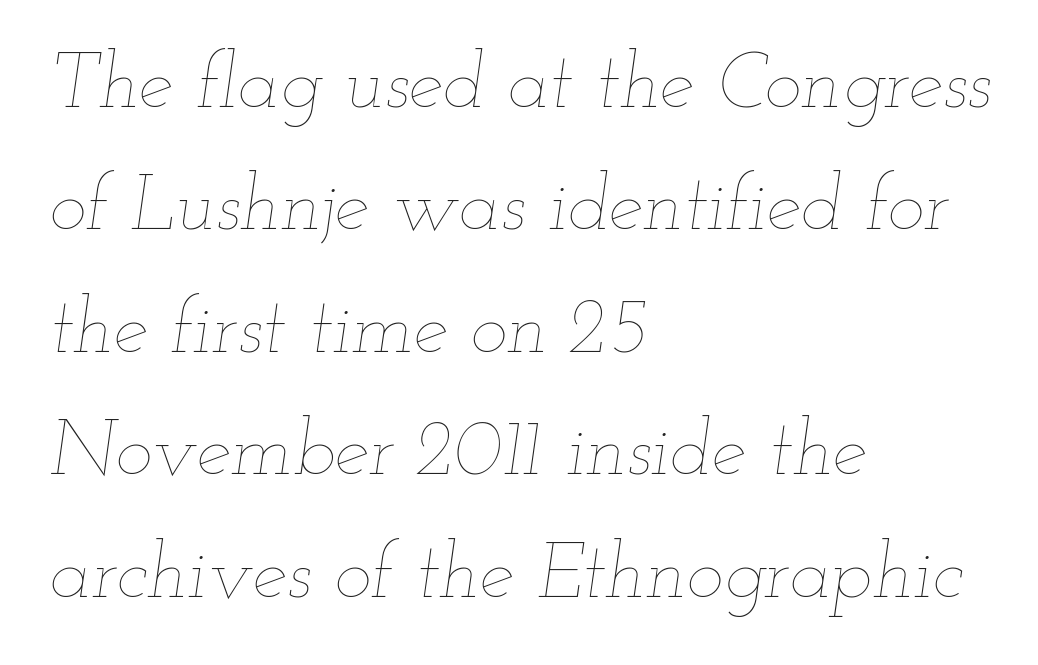
Compared with typical body copy, the letter spacing here is the same. The face used here is proportionally spaced, like ordinary book or web type. The ragged edge is on the right, which tells us the setting is flush left. Honestly, the row spacing looks completely unremarkable. The font's italic variant was chosen for this text. The gap between lines stays unmarked.
